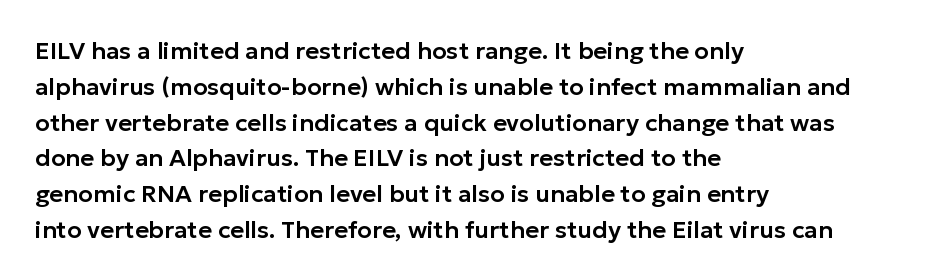
{"italic": "no", "underline": "no", "align": "left", "line_spacing": "normal", "line_spacing_ratio": 1.49, "letter_spacing": "normal", "letter_spacing_em": 0.0, "glyph_px": 24}
